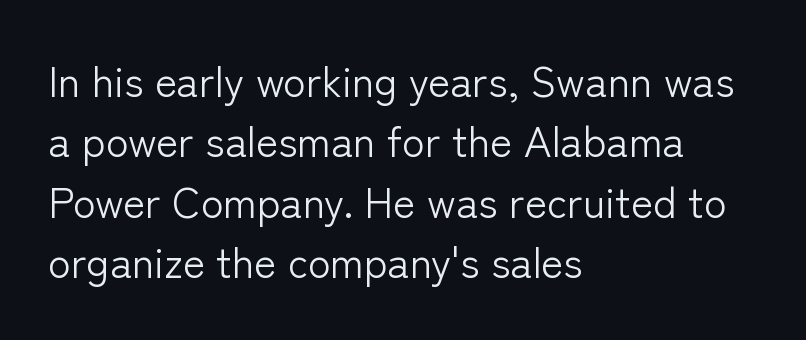
The image shows 42 px light sans-serif type, upright; set left-aligned, normal line spacing (1.44x), normal letter spacing, not underlined; low stroke contrast and a medium x-height.
